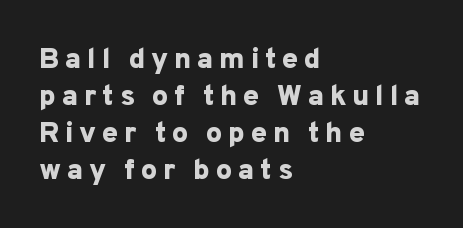
Q: Is the text bold? A: Yes.
Q: Is the text italic (slanted)? A: No, it is upright.
Q: Is the typeface a serif or a sans-serif typeface? A: Sans-serif.
Q: Is the text underlined? A: No.
Q: How is the paragraph aligned? A: Left-aligned.
Q: Is the spacing between lines tight, normal or loose? A: Normal.
Q: Width (condensed, normal, or wide)? A: Normal.
Q: Stroke contrast? A: Low.
Q: x-height? A: Medium.
Q: Monospaced? A: No.
